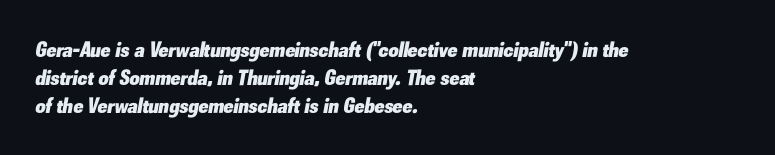
Q: Is the text bold? A: Yes.
Q: Is the text italic (slanted)? A: Yes, it leans right by about 10 degrees.
Q: Is the text underlined? A: No.
Q: How is the paragraph aligned? A: Left-aligned.
Q: Is the spacing between letters normal or unusually wide? A: Normal.
Q: Is the spacing between lines tight, normal or loose? A: Normal.
